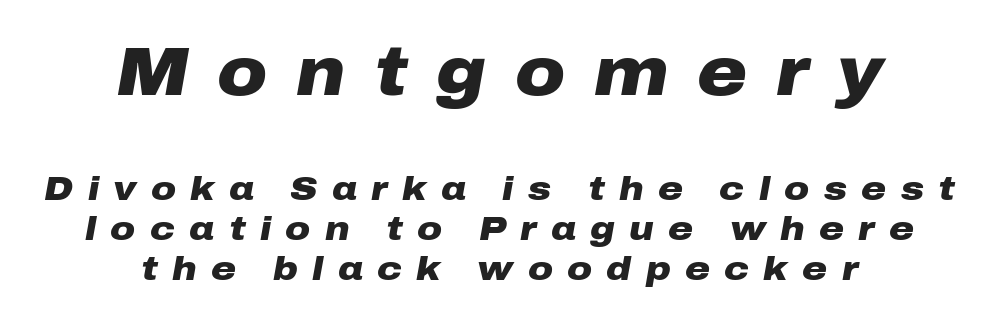
No word sits above an underline. Character widths vary here, with narrow letters taking less room than wide ones. Compare the two chunks: the upper has the greater cap height. The specimen reads as italic at a glance.
